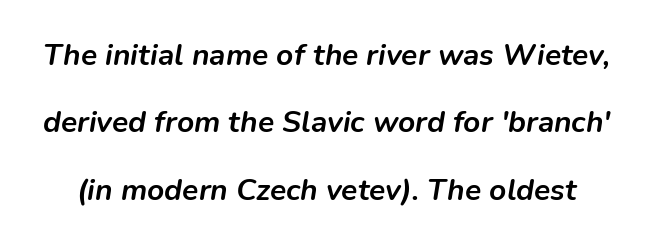
The image shows 30 px semibold type, italic (leaning right); set loose line spacing (2.25x), normal letter spacing, not underlined; low stroke contrast and a medium x-height.
